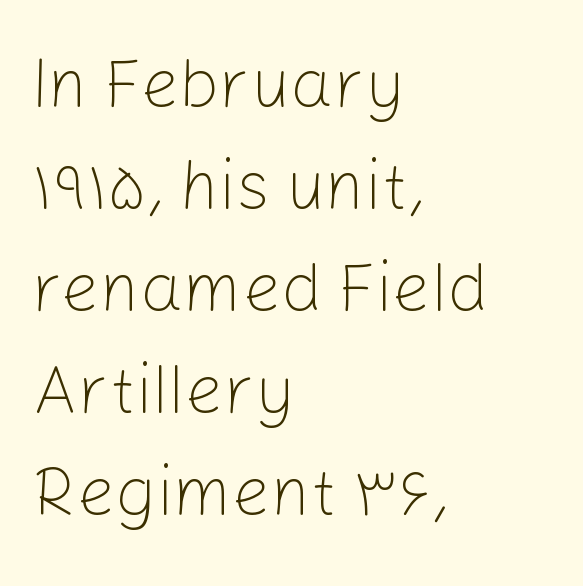
Serif or sans? Sans — the stroke terminals are bare. What's the leading like? Ordinary, nothing unusual. Anything drawn beneath the words? Only blank space. Italic? Not at all — the glyphs are vertical. Horizontally, the lines are justified to the leading edge only. The font sits on the lighter half of the weight spectrum, regular included.
